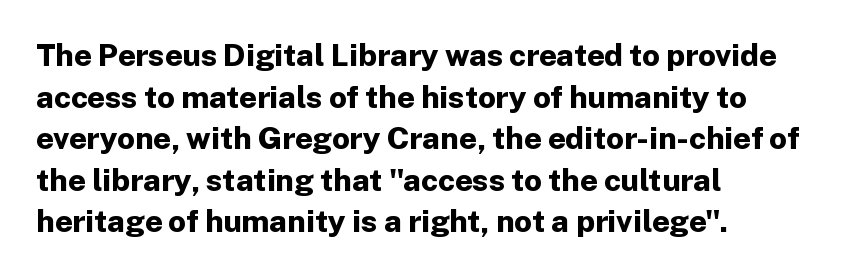
{"serif": "no", "italic": "no", "bold": "yes", "weight": "bold", "width": "normal", "stroke_contrast": "low", "x_height": "medium", "monospaced": "no", "underline": "no", "align": "left", "line_spacing": "normal", "line_spacing_ratio": 1.34, "letter_spacing": "normal", "letter_spacing_em": 0.0, "glyph_px": 31}
